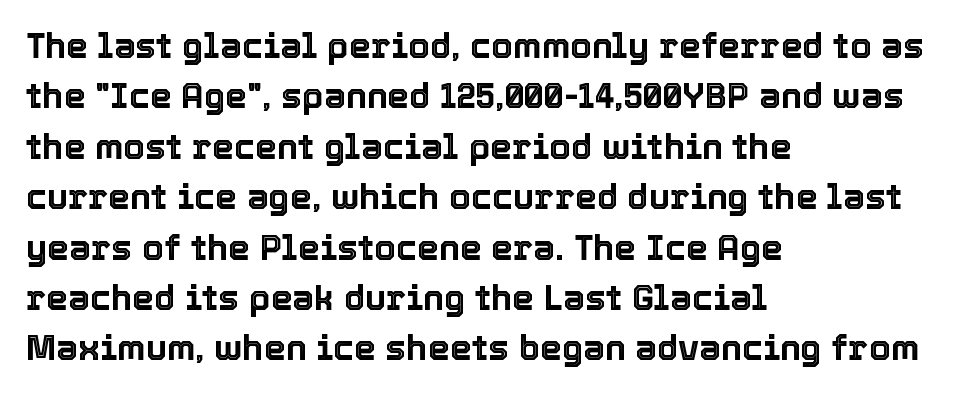
Q: Is the text italic (slanted)? A: No, it is upright.
Q: Is the text underlined? A: No.
Q: How is the paragraph aligned? A: Left-aligned.
Q: Is the spacing between letters normal or unusually wide? A: Normal.
Q: Is the spacing between lines tight, normal or loose? A: Normal.
Q: Width (condensed, normal, or wide)? A: Normal.
Q: x-height? A: Medium.
Q: Monospaced? A: No.
